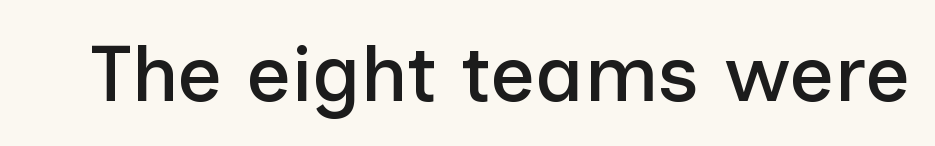
If you drew a line through each stem, it would be perfectly vertical. Each letter keeps its own natural width here, so spacing adapts to shape. The space beneath each line is pristine and unruled. Characters follow at the spacing the type designer built in. Stroke terminals: plain, sans-serif.
